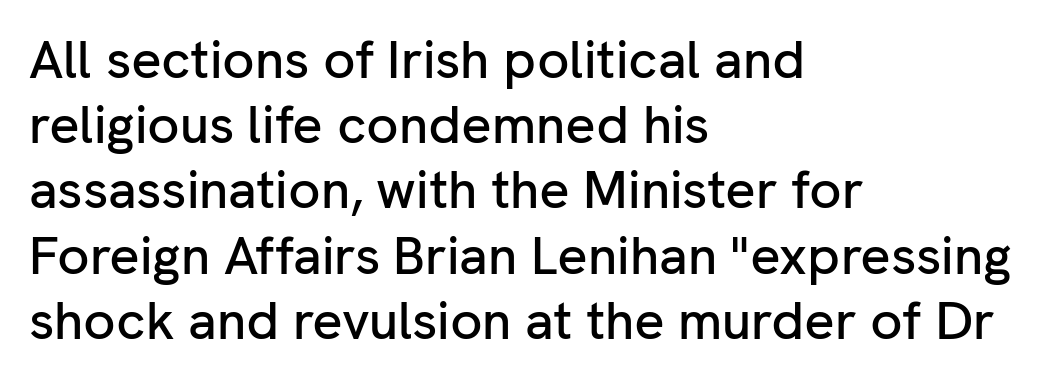
The image shows 53 px sans-serif type, upright; set left-aligned, line spacing 1.23x, normal letter spacing, not underlined; low stroke contrast and a medium x-height.
